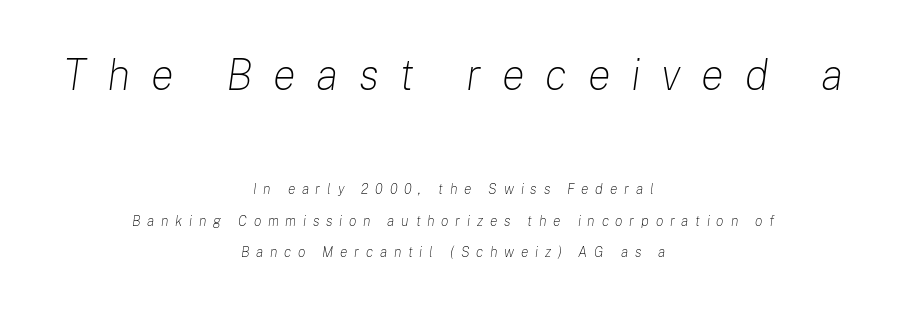
The image shows 43 px light type, italic (leaning right); set centered, loose line spacing (2.25x), unusually wide letter spacing (+0.48 em), not underlined; the first (top) block is 3.07x larger; low stroke contrast and a medium x-height.
